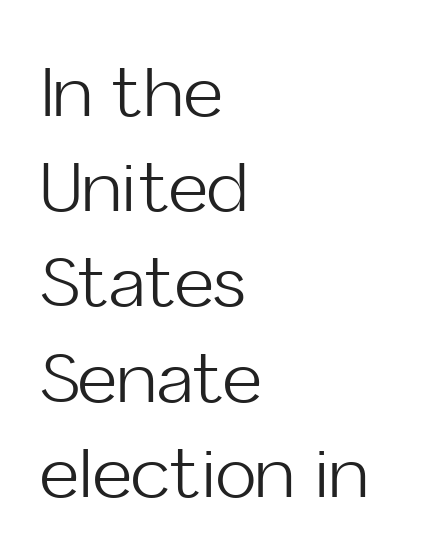
{"serif": "no", "italic": "no", "bold": "no", "weight": "light", "width": "normal", "stroke_contrast": "low", "x_height": "medium", "monospaced": "no", "underline": "no", "align": "left", "line_spacing": "normal", "line_spacing_ratio": 1.4, "letter_spacing": "normal", "letter_spacing_em": 0.0, "glyph_px": 68}
